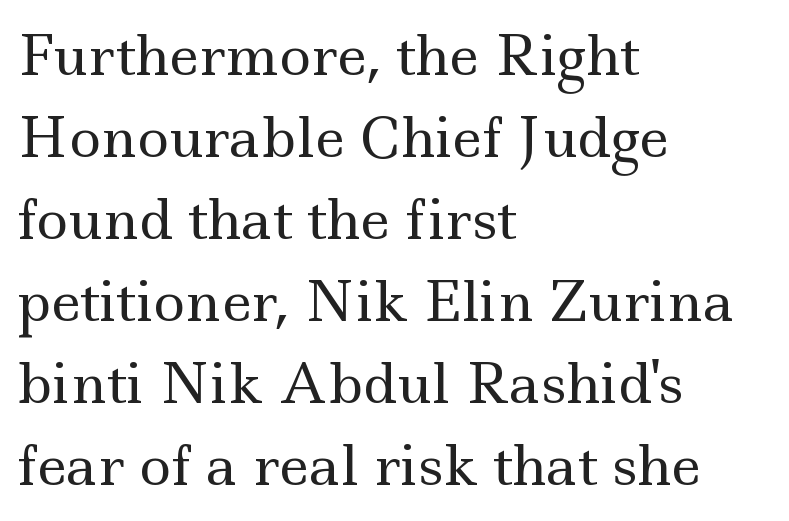
Q: Is the text bold? A: No.
Q: Is the text italic (slanted)? A: No, it is upright.
Q: Is the typeface a serif or a sans-serif typeface? A: Serif.
Q: Is the text underlined? A: No.
Q: How is the paragraph aligned? A: Left-aligned.
Q: Is the spacing between letters normal or unusually wide? A: Normal.
Q: Is the spacing between lines tight, normal or loose? A: Normal.
Q: Width (condensed, normal, or wide)? A: Wide.
Q: x-height? A: Small.
Q: Monospaced? A: No.
